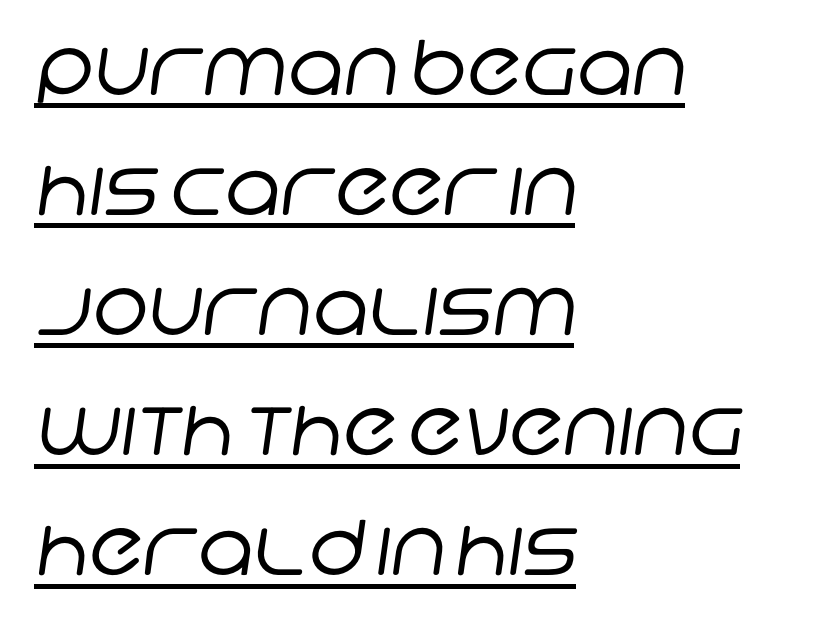
Q: Is the text bold? A: No.
Q: Is the typeface a serif or a sans-serif typeface? A: Sans-serif.
Q: Is the text underlined? A: Yes.
Q: How is the paragraph aligned? A: Left-aligned.
Q: Is the spacing between letters normal or unusually wide? A: Normal.
Q: Is the spacing between lines tight, normal or loose? A: Normal.
Q: Width (condensed, normal, or wide)? A: Normal.
Q: Stroke contrast? A: Low.
Q: x-height? A: Large.
Q: Monospaced? A: No.
